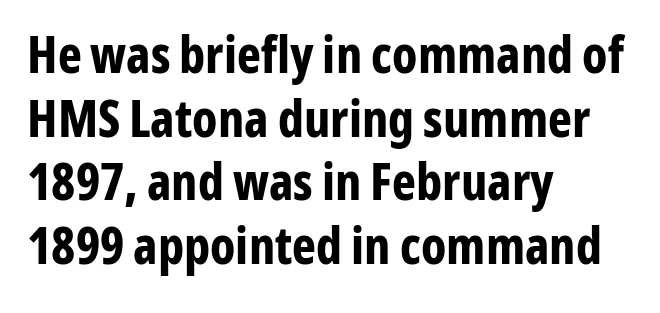
Q: Is the text bold? A: Yes.
Q: Is the text italic (slanted)? A: No, it is upright.
Q: Is the typeface a serif or a sans-serif typeface? A: Sans-serif.
Q: Is the text underlined? A: No.
Q: How is the paragraph aligned? A: Left-aligned.
Q: Is the spacing between letters normal or unusually wide? A: Normal.
Q: Is the spacing between lines tight, normal or loose? A: Normal.
Q: Width (condensed, normal, or wide)? A: Condensed.
Q: Stroke contrast? A: Low.
Q: x-height? A: Medium.
Q: Monospaced? A: No.
